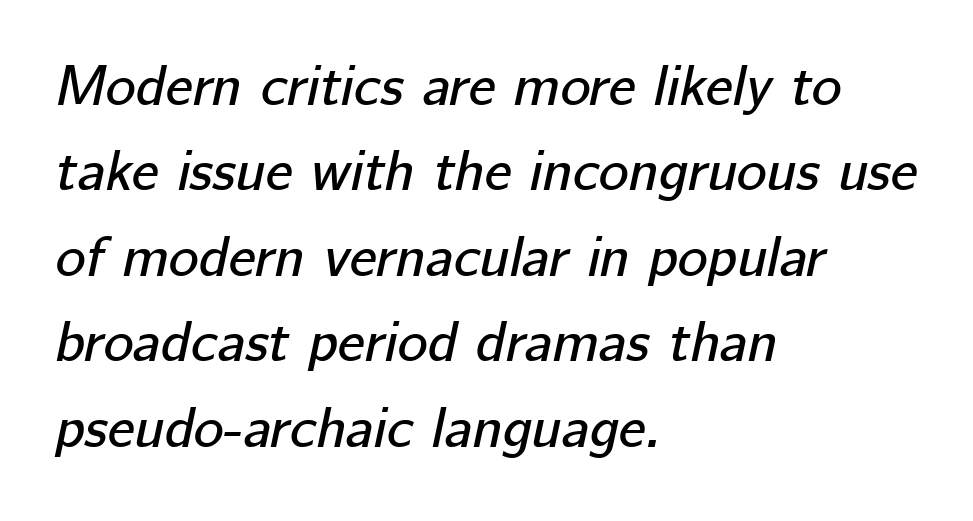
Q: Is the text italic (slanted)? A: Yes, it leans right by about 12 degrees.
Q: Is the text underlined? A: No.
Q: How is the paragraph aligned? A: Left-aligned.
Q: Is the spacing between letters normal or unusually wide? A: Normal.
Q: Is the spacing between lines tight, normal or loose? A: Normal.
Q: Width (condensed, normal, or wide)? A: Normal.
Q: Stroke contrast? A: Low.
Q: x-height? A: Medium.
Q: Monospaced? A: No.
